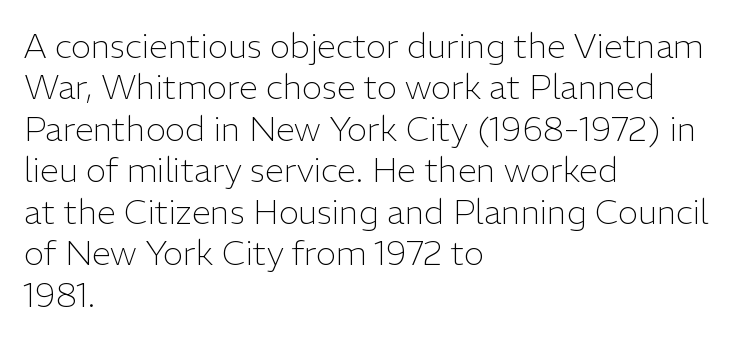
{"serif": "no", "italic": "no", "bold": "no", "weight": "light", "width": "normal", "stroke_contrast": "low", "x_height": "medium", "monospaced": "no", "underline": "no", "align": "left", "line_spacing_ratio": 1.22, "letter_spacing": "normal", "letter_spacing_em": 0.0, "glyph_px": 34}
